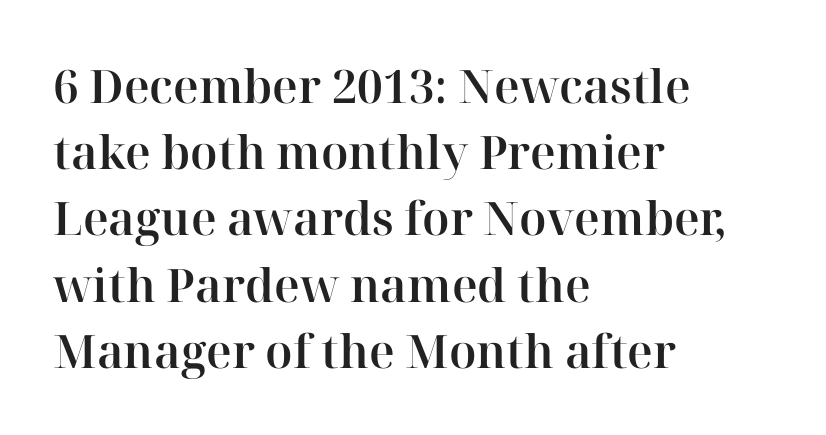
The image shows 46 px serif type, upright; set left-aligned, normal line spacing (1.44x), normal letter spacing, not underlined; high stroke contrast and a medium x-height.
